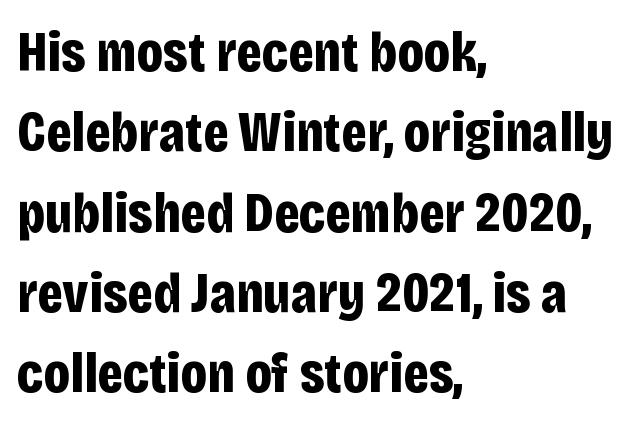
Q: Is the text bold? A: Yes.
Q: Is the text italic (slanted)? A: No, it is upright.
Q: Is the typeface a serif or a sans-serif typeface? A: Sans-serif.
Q: Is the text underlined? A: No.
Q: How is the paragraph aligned? A: Left-aligned.
Q: Is the spacing between letters normal or unusually wide? A: Normal.
Q: Is the spacing between lines tight, normal or loose? A: Normal.
Q: Width (condensed, normal, or wide)? A: Condensed.
Q: Stroke contrast? A: Low.
Q: x-height? A: Large.
Q: Monospaced? A: No.
